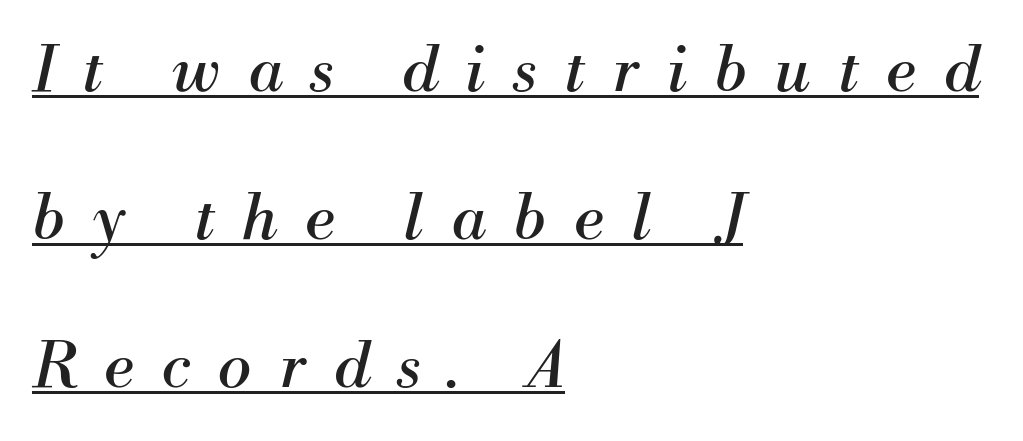
{"serif": "yes", "italic": "yes", "lean": "right", "slant_degrees": 13, "bold": "no", "weight": "regular", "width": "normal", "stroke_contrast": "medium", "x_height": "small", "monospaced": "no", "underline": "yes", "align": "left", "line_spacing": "loose", "line_spacing_ratio": 2.35, "letter_spacing": "wide", "letter_spacing_em": 0.44, "glyph_px": 63}
